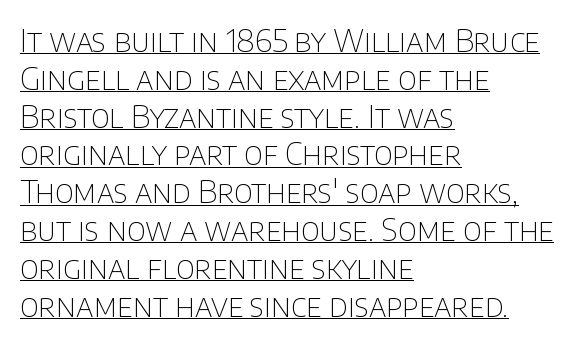
Q: Is the text bold? A: No.
Q: Is the text italic (slanted)? A: No, it is upright.
Q: Is the typeface a serif or a sans-serif typeface? A: Sans-serif.
Q: Is the text underlined? A: Yes.
Q: How is the paragraph aligned? A: Left-aligned.
Q: Is the spacing between letters normal or unusually wide? A: Normal.
Q: Width (condensed, normal, or wide)? A: Normal.
Q: Stroke contrast? A: Low.
Q: x-height? A: Large.
Q: Monospaced? A: No.
